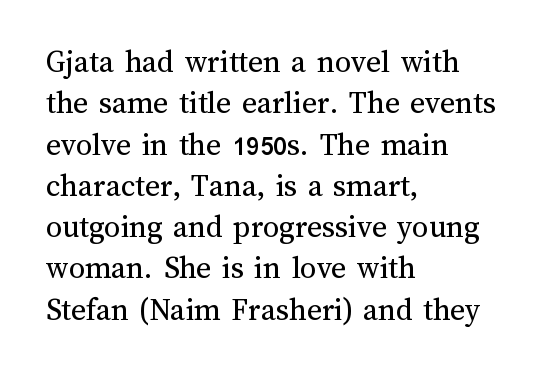
{"italic": "no", "bold": "no", "weight": "regular", "width": "normal", "stroke_contrast": "medium", "x_height": "medium", "monospaced": "no", "underline": "no", "align": "left", "line_spacing": "normal", "line_spacing_ratio": 1.29, "letter_spacing": "normal", "letter_spacing_em": 0.0, "glyph_px": 32}
